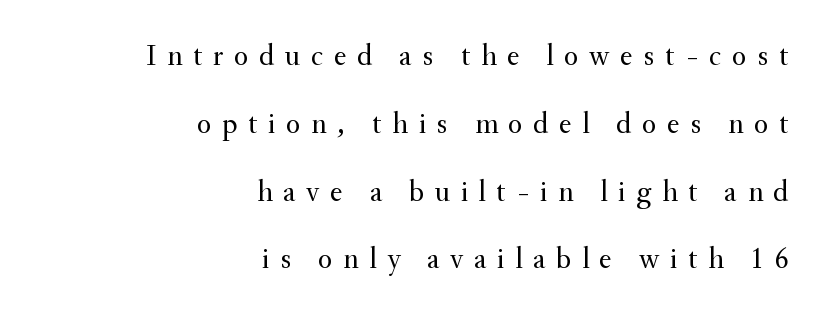
{"serif": "yes", "italic": "no", "bold": "no", "weight": "regular", "width": "normal", "stroke_contrast": "medium", "x_height": "small", "monospaced": "no", "underline": "no", "align": "right", "line_spacing": "loose", "line_spacing_ratio": 2.26, "letter_spacing": "wide", "letter_spacing_em": 0.35, "glyph_px": 30}
